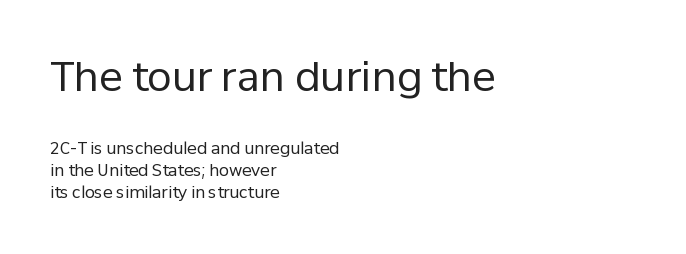
The image shows 40 px regular-weight sans-serif type, upright; set left-aligned, normal line spacing (1.38x), normal letter spacing, not underlined; the first (top) block is 2.5x larger; low stroke contrast and a medium x-height.
